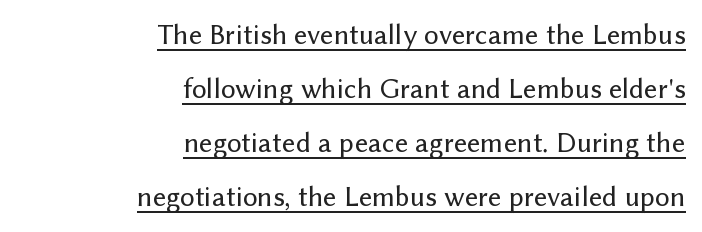
{"serif": "no", "italic": "no", "width": "normal", "stroke_contrast": "low", "x_height": "medium", "monospaced": "no", "underline": "yes", "align": "right", "line_spacing_ratio": 1.86, "letter_spacing": "normal", "letter_spacing_em": 0.0, "glyph_px": 29}
